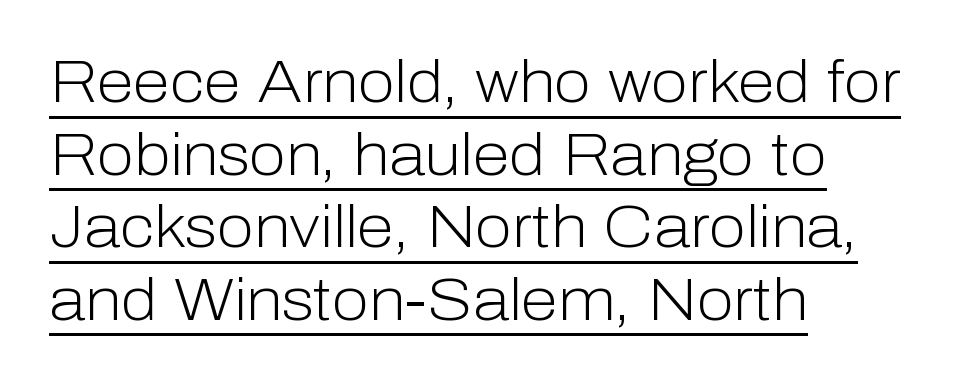
The image shows 60 px light sans-serif type, upright; set left-aligned, line spacing 1.21x, normal letter spacing, underlined; low stroke contrast and a medium x-height.
